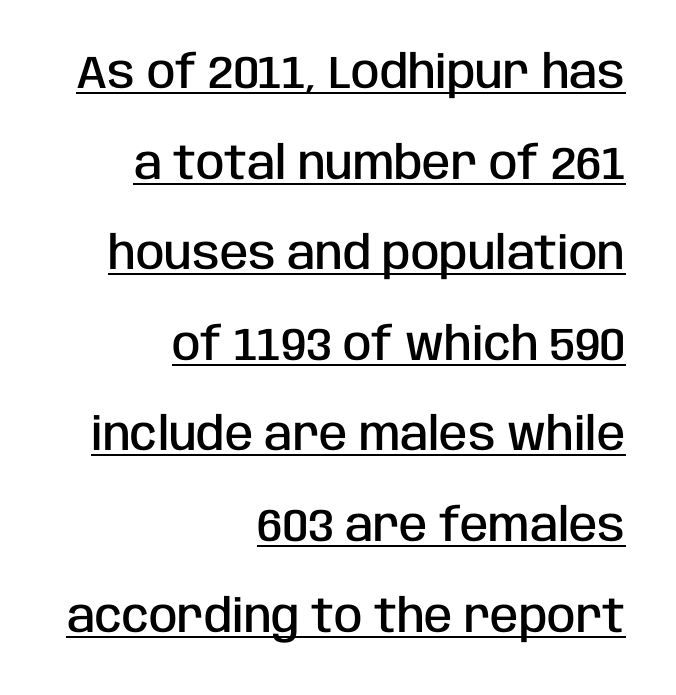
Q: Is the text bold? A: Semi-bold.
Q: Is the text italic (slanted)? A: No, it is upright.
Q: Is the typeface a serif or a sans-serif typeface? A: Sans-serif.
Q: Is the text underlined? A: Yes.
Q: How is the paragraph aligned? A: Right-aligned.
Q: Is the spacing between letters normal or unusually wide? A: Normal.
Q: Is the spacing between lines tight, normal or loose? A: Loose.
Q: Width (condensed, normal, or wide)? A: Condensed.
Q: Stroke contrast? A: Low.
Q: x-height? A: Large.
Q: Monospaced? A: No.
